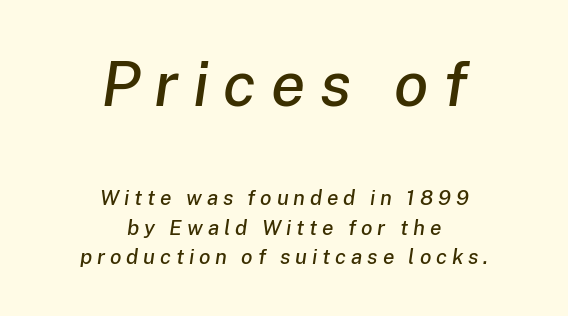
The image shows 63 px text type, italic (leaning right); set centered, normal line spacing (1.41x), unusually wide letter spacing (+0.23 em), not underlined; the first (top) block is 3.0x larger; low stroke contrast and a medium x-height.
